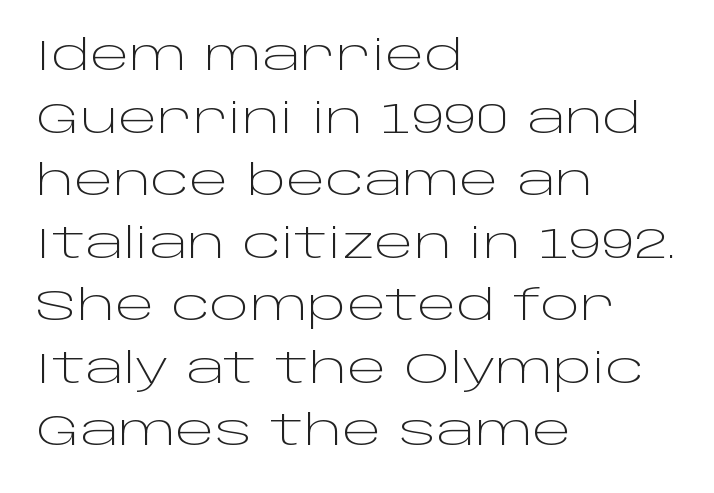
Q: Is the text bold? A: No.
Q: Is the text italic (slanted)? A: No, it is upright.
Q: Is the typeface a serif or a sans-serif typeface? A: Sans-serif.
Q: Is the text underlined? A: No.
Q: How is the paragraph aligned? A: Left-aligned.
Q: Is the spacing between letters normal or unusually wide? A: Normal.
Q: Is the spacing between lines tight, normal or loose? A: Normal.
Q: Width (condensed, normal, or wide)? A: Wide.
Q: Stroke contrast? A: Low.
Q: x-height? A: Large.
Q: Monospaced? A: No.
